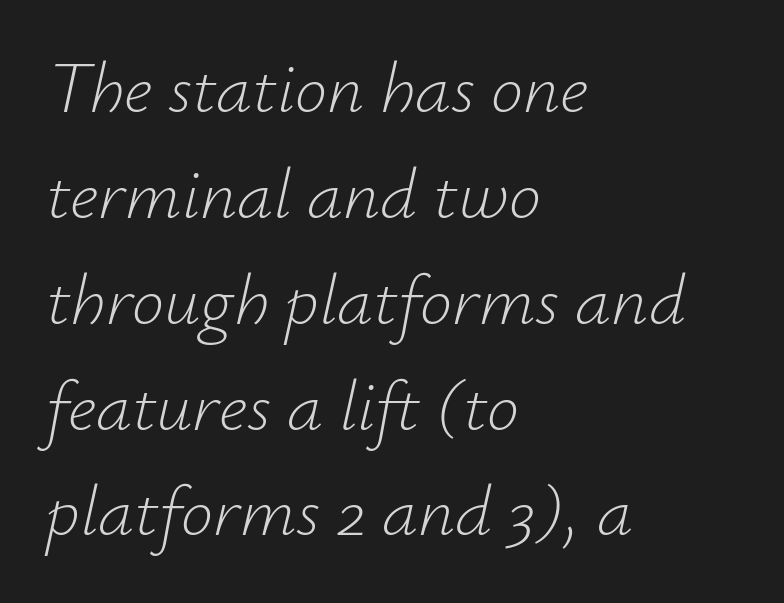
The image shows 72 px light type, italic (leaning right); set left-aligned, normal line spacing (1.47x), normal letter spacing, not underlined; low stroke contrast and a small x-height.
